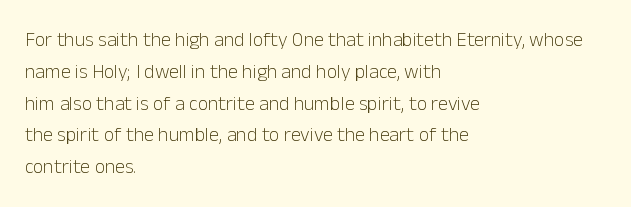
The image shows 20 px text type, upright; set left-aligned, normal line spacing (1.59x), normal letter spacing, not underlined.
